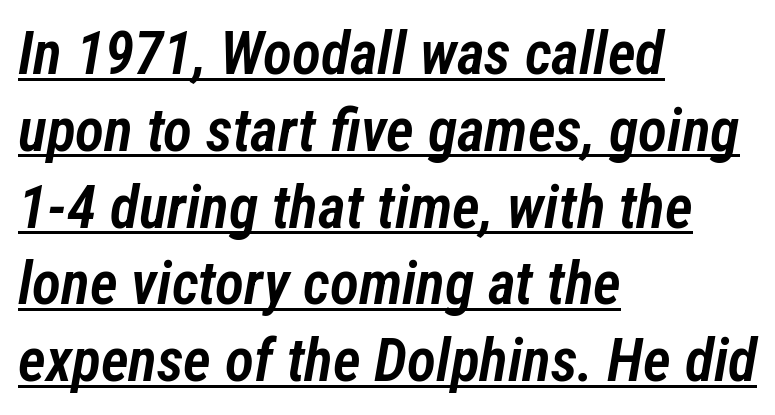
This is oblique type, the kind used for emphasis or titles. Each new line begins a customary step beneath the previous one. The text block is weighted toward the left margin, trailing off unevenly rightward. Caption: lettering with a line underneath. I'd describe the lettering as semibold — firm but not a full bold.
